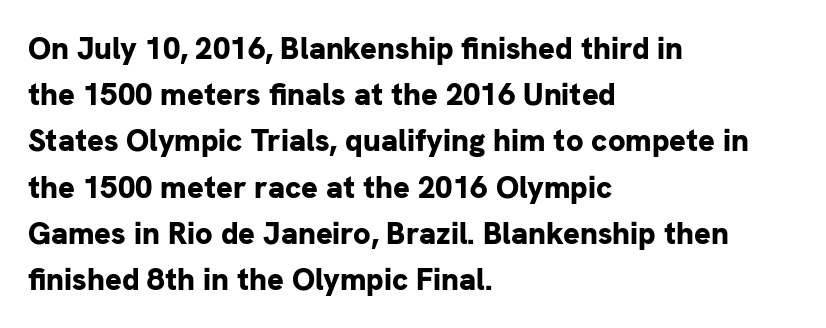
Q: Is the text bold? A: Yes.
Q: Is the text italic (slanted)? A: No, it is upright.
Q: Is the typeface a serif or a sans-serif typeface? A: Sans-serif.
Q: Is the text underlined? A: No.
Q: How is the paragraph aligned? A: Left-aligned.
Q: Is the spacing between letters normal or unusually wide? A: Normal.
Q: Is the spacing between lines tight, normal or loose? A: Normal.
Q: Width (condensed, normal, or wide)? A: Normal.
Q: Stroke contrast? A: Low.
Q: x-height? A: Medium.
Q: Monospaced? A: No.
